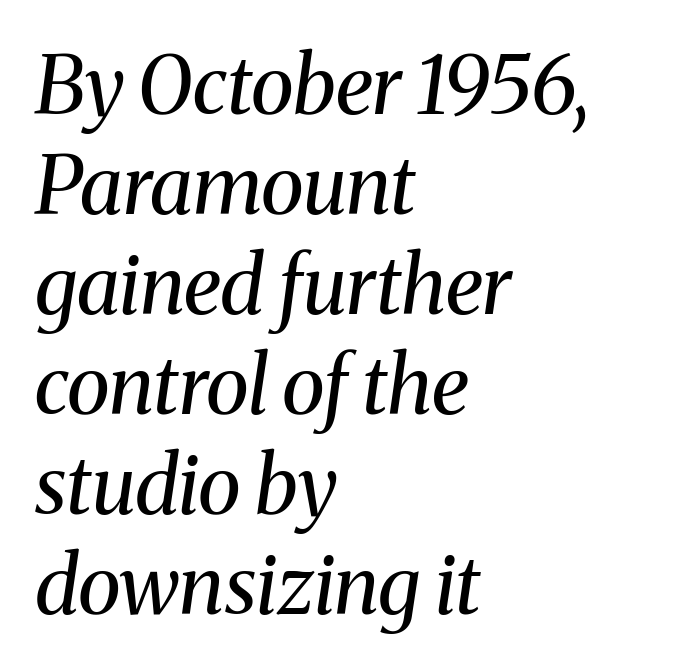
The image shows 80 px regular-weight serif type, italic (leaning right); set left-aligned, normal line spacing (1.25x), normal letter spacing, not underlined; medium stroke contrast and a medium x-height.
